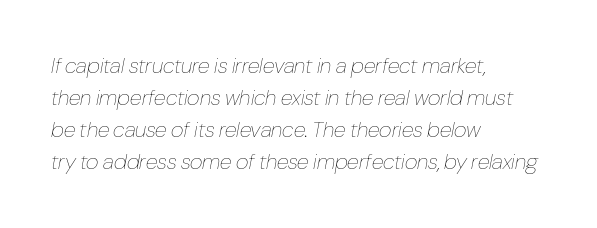
Q: Is the text bold? A: No.
Q: Is the text italic (slanted)? A: Yes, it leans right by about 10 degrees.
Q: Is the text underlined? A: No.
Q: How is the paragraph aligned? A: Left-aligned.
Q: Is the spacing between letters normal or unusually wide? A: Normal.
Q: Is the spacing between lines tight, normal or loose? A: Normal.
